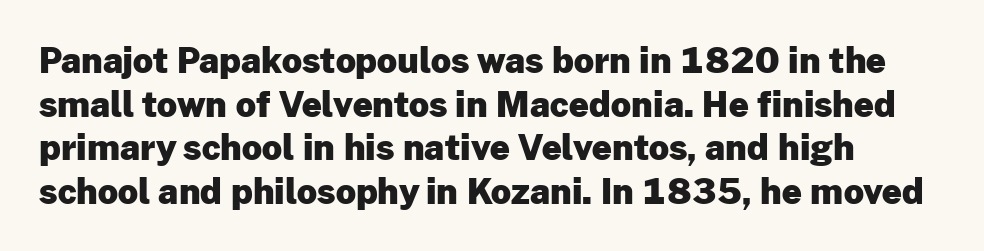
The image shows 35 px heavy sans-serif type, upright; set normal line spacing (1.25x), normal letter spacing, not underlined; low stroke contrast and a medium x-height.
